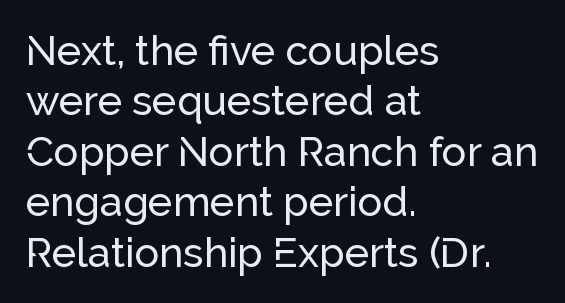
What stands out about the letter spacing? Nothing — it is the standard amount. Every stem runs plumb, perpendicular to the baseline. Do the characters align in a grid? No, the font is proportional. Font category for this specimen: sans-serif. Decoration check: the copy has no underline.
